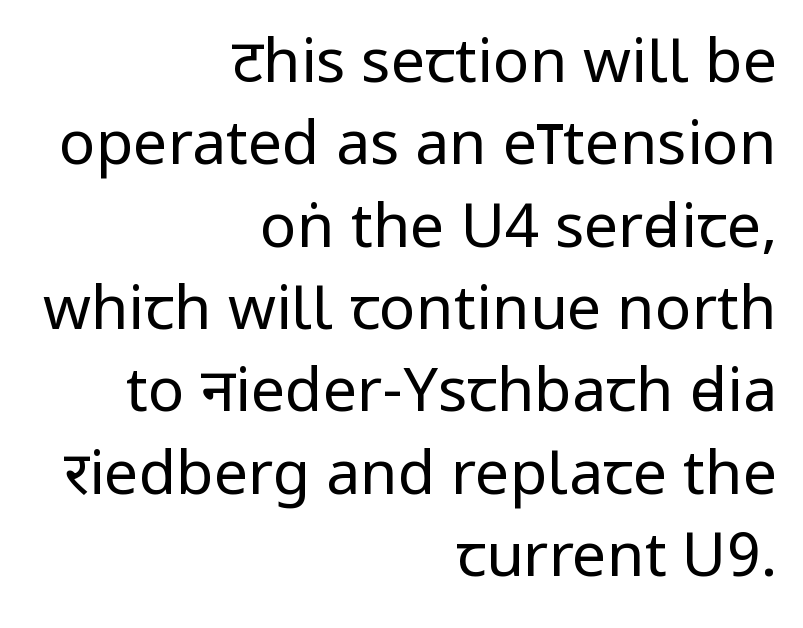
Q: Is the text bold? A: No.
Q: Is the text italic (slanted)? A: No, it is upright.
Q: Is the typeface a serif or a sans-serif typeface? A: Sans-serif.
Q: Is the text underlined? A: No.
Q: How is the paragraph aligned? A: Right-aligned.
Q: Is the spacing between letters normal or unusually wide? A: Normal.
Q: Is the spacing between lines tight, normal or loose? A: Normal.
Q: Width (condensed, normal, or wide)? A: Condensed.
Q: Stroke contrast? A: Low.
Q: x-height? A: Large.
Q: Monospaced? A: No.
